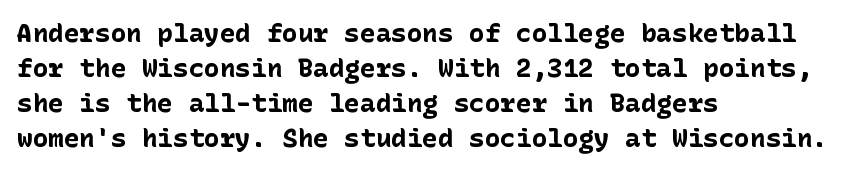
Spacing between characters is what you'd get straight out of the box. If you drew a line through each stem, it would be perfectly vertical. Which margin do the lines hug? The left one — the right edge is uneven. Leading: standard. Is the type bold? Yes — the strokes are clearly thick and heavy.
